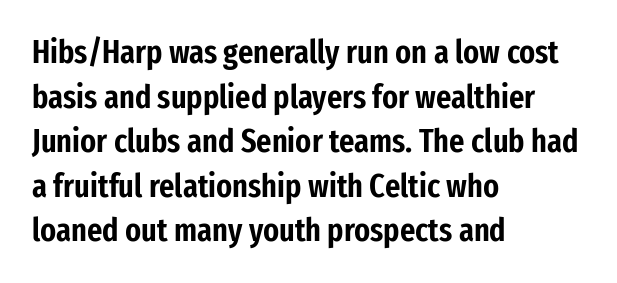
The image shows 33 px condensed sans-serif type, upright; set left-aligned, normal line spacing (1.35x), normal letter spacing, not underlined; low stroke contrast and a medium x-height.
